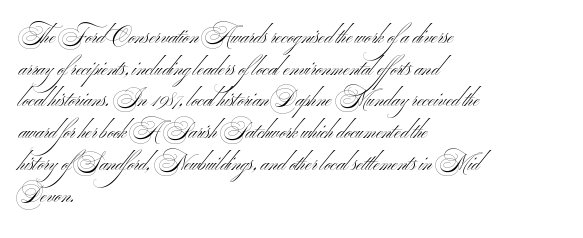
{"bold": "no", "underline": "no", "align": "left", "line_spacing": "normal", "line_spacing_ratio": 1.51, "letter_spacing": "normal", "letter_spacing_em": 0.0, "glyph_px": 21}
